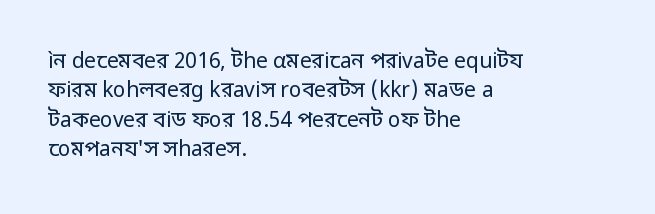
The image shows 21 px text type, upright; set left-aligned, normal line spacing (1.4x), normal letter spacing, not underlined.
